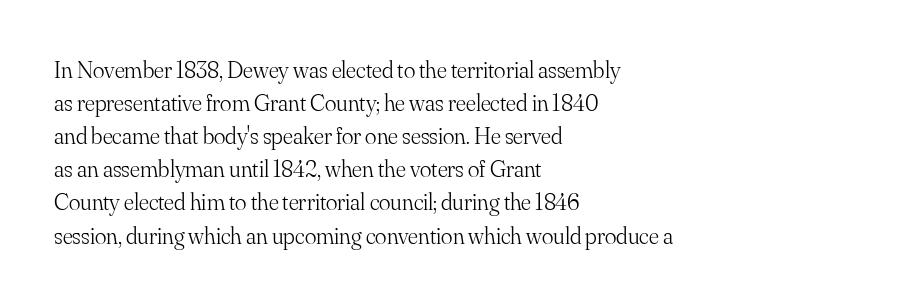
The image shows 24 px text type, upright; set left-aligned, normal line spacing (1.38x), normal letter spacing, not underlined.
